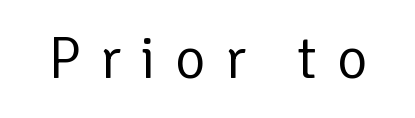
Q: Is the text bold? A: No.
Q: Is the text italic (slanted)? A: No, it is upright.
Q: Is the typeface a serif or a sans-serif typeface? A: Sans-serif.
Q: Is the text underlined? A: No.
Q: Is the spacing between letters normal or unusually wide? A: Unusually wide.
Q: Width (condensed, normal, or wide)? A: Normal.
Q: Stroke contrast? A: Low.
Q: x-height? A: Medium.
Q: Monospaced? A: No.
